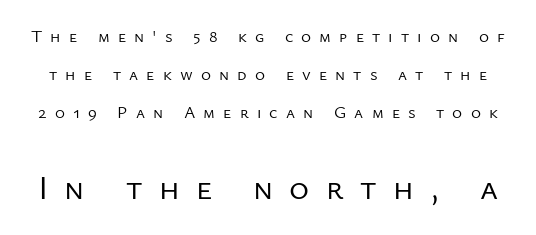
Q: Is the text bold? A: No.
Q: Is the text italic (slanted)? A: No, it is upright.
Q: Is the typeface a serif or a sans-serif typeface? A: Sans-serif.
Q: Is the text underlined? A: No.
Q: Is the spacing between letters normal or unusually wide? A: Unusually wide.
Q: Is the spacing between lines tight, normal or loose? A: Loose.
Q: Which block of text is set in a larger size, the first (top) or the second (bottom)? A: The second (bottom) one.
Q: Width (condensed, normal, or wide)? A: Normal.
Q: Stroke contrast? A: Low.
Q: x-height? A: Medium.
Q: Monospaced? A: No.
